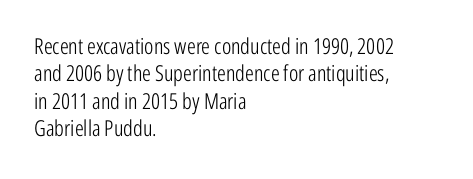
Q: Is the text bold? A: No.
Q: Is the text italic (slanted)? A: No, it is upright.
Q: Is the text underlined? A: No.
Q: How is the paragraph aligned? A: Left-aligned.
Q: Is the spacing between letters normal or unusually wide? A: Normal.
